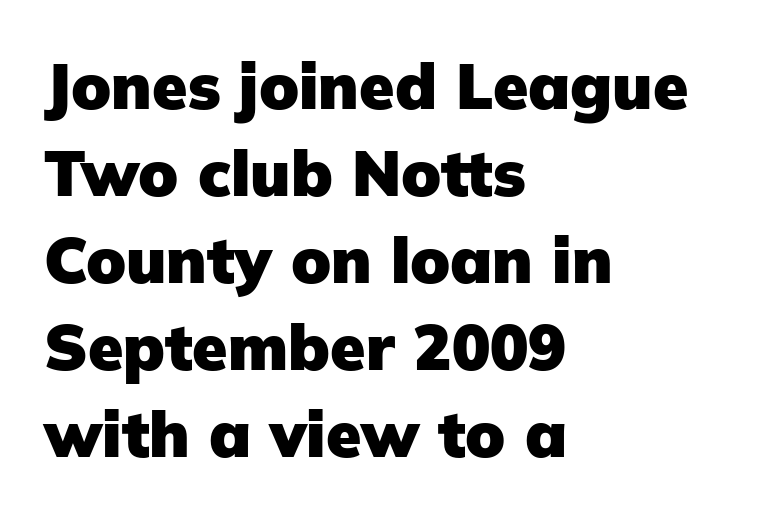
{"serif": "no", "italic": "no", "bold": "yes", "weight": "heavy", "width": "normal", "stroke_contrast": "low", "x_height": "medium", "monospaced": "no", "underline": "no", "align": "left", "line_spacing": "normal", "line_spacing_ratio": 1.36, "letter_spacing": "normal", "letter_spacing_em": 0.0, "glyph_px": 64}
